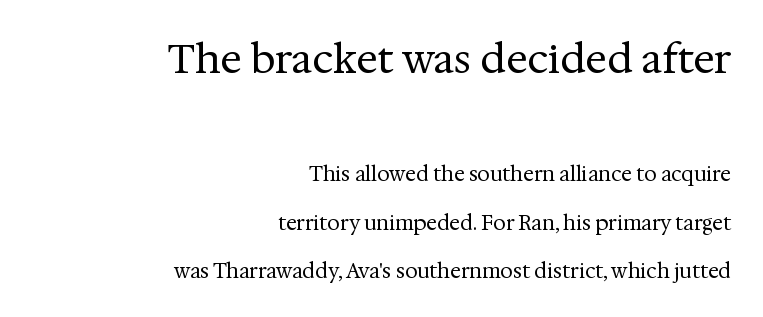
The image shows 40 px regular-weight serif type, upright; set right-aligned, loose line spacing (2.41x), normal letter spacing, not underlined; the first (top) block is 2.0x larger; medium stroke contrast and a medium x-height.
